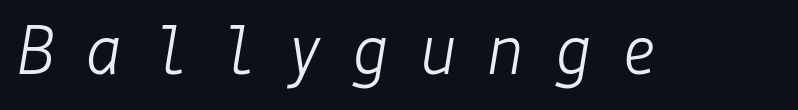
{"italic": "yes", "lean": "right", "slant_degrees": 9, "bold": "no", "weight": "light", "width": "normal", "stroke_contrast": "low", "x_height": "medium", "underline": "no", "letter_spacing": "wide", "letter_spacing_em": 0.4, "glyph_px": 75}
